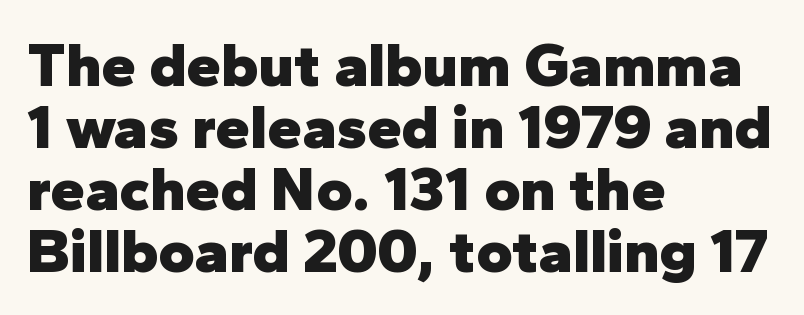
The image shows 62 px heavy sans-serif type, upright; set left-aligned, tight line spacing (1.0x), normal letter spacing, not underlined; low stroke contrast and a medium x-height.
